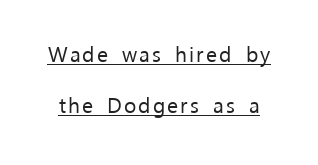
{"italic": "no", "bold": "no", "underline": "yes", "line_spacing": "loose", "line_spacing_ratio": 2.41, "glyph_px": 21}
